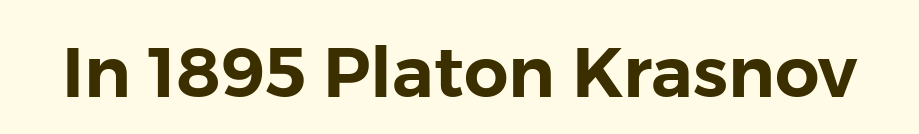
The image shows 70 px sans-serif type, upright; set normal letter spacing, not underlined; low stroke contrast and a medium x-height.
